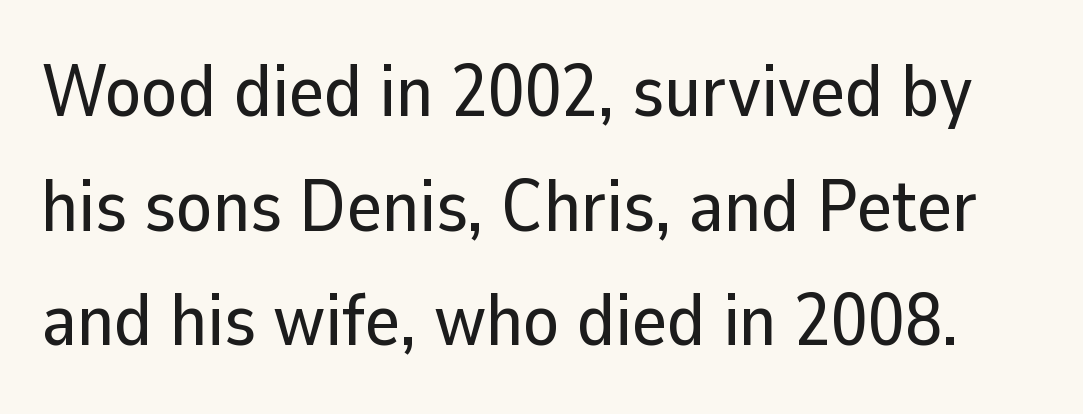
The image shows 74 px sans-serif type, upright; set normal line spacing (1.55x), normal letter spacing, not underlined; low stroke contrast and a medium x-height.
